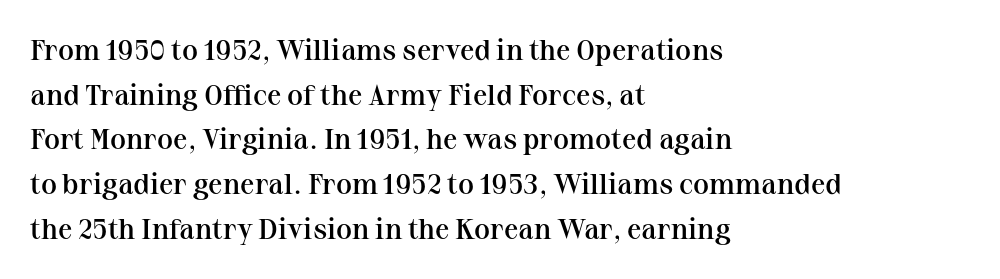
{"serif": "yes", "italic": "no", "bold": "semi", "weight": "semibold", "width": "normal", "stroke_contrast": "medium", "x_height": "medium", "monospaced": "no", "underline": "no", "align": "left", "line_spacing": "normal", "line_spacing_ratio": 1.54, "letter_spacing": "normal", "letter_spacing_em": 0.0, "glyph_px": 29}
